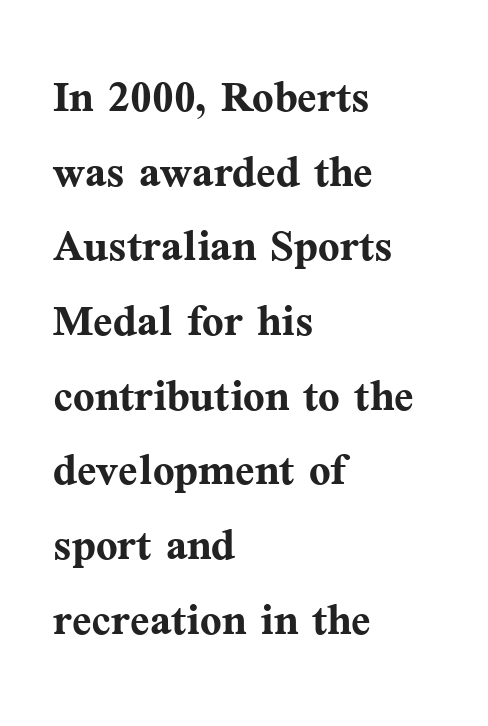
The image shows 57 px semibold serif type, upright; set left-aligned, normal line spacing (1.31x), normal letter spacing, not underlined; medium stroke contrast and a medium x-height.
